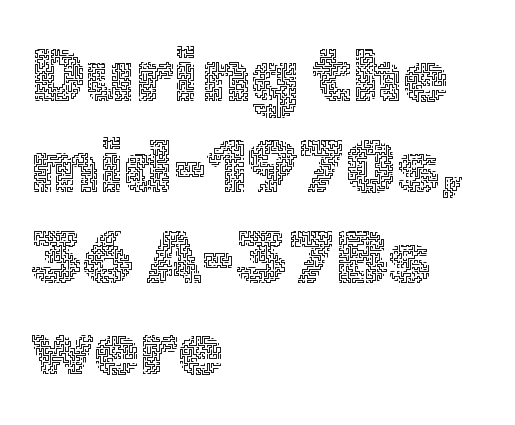
The image shows 74 px thin type, upright; set left-aligned, line spacing 1.23x, normal letter spacing, not underlined; a medium x-height.
